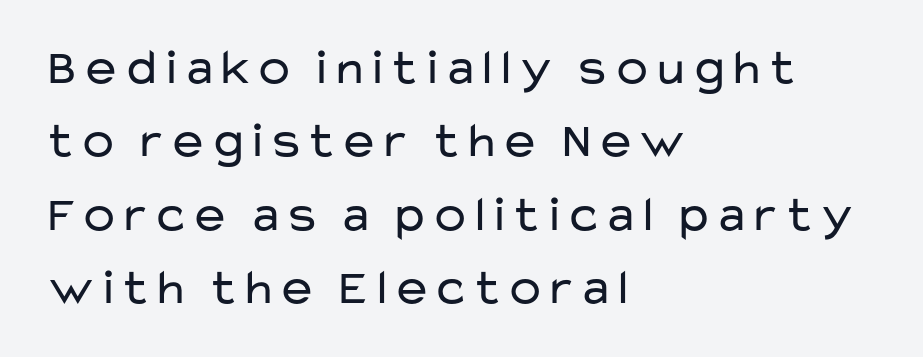
Q: Is the text bold? A: No.
Q: Is the text italic (slanted)? A: No, it is upright.
Q: Is the typeface a serif or a sans-serif typeface? A: Sans-serif.
Q: Is the text underlined? A: No.
Q: How is the paragraph aligned? A: Left-aligned.
Q: Is the spacing between letters normal or unusually wide? A: Normal.
Q: Is the spacing between lines tight, normal or loose? A: Normal.
Q: Width (condensed, normal, or wide)? A: Wide.
Q: Stroke contrast? A: Low.
Q: x-height? A: Medium.
Q: Monospaced? A: No.
